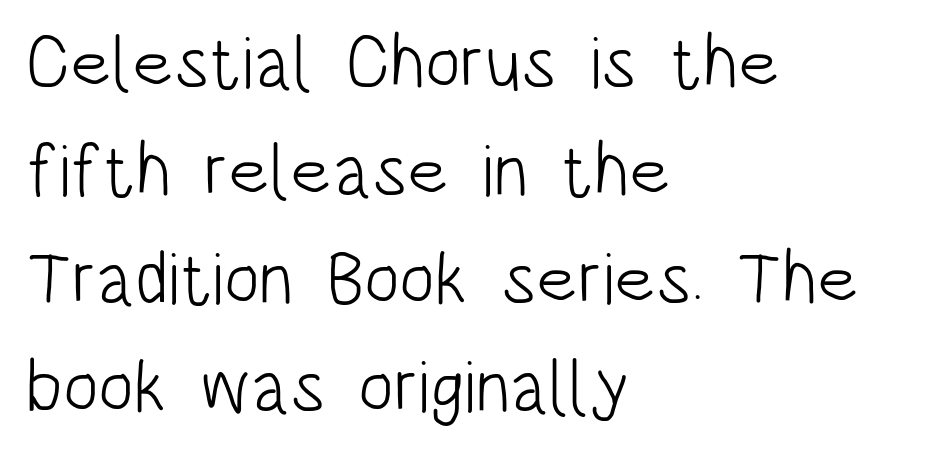
{"serif": "no", "italic": "no", "bold": "no", "weight": "light", "width": "condensed", "stroke_contrast": "low", "x_height": "large", "monospaced": "no", "underline": "no", "align": "left", "line_spacing": "normal", "line_spacing_ratio": 1.46, "letter_spacing": "normal", "letter_spacing_em": 0.0, "glyph_px": 74}
